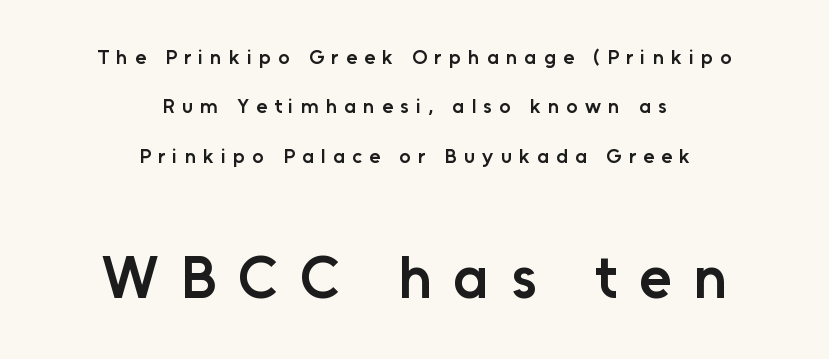
The image shows 60 px semibold sans-serif type, upright; set centered, loose line spacing (2.47x), unusually wide letter spacing (+0.36 em), not underlined; the second (bottom) block is 3.0x larger; low stroke contrast and a medium x-height.
